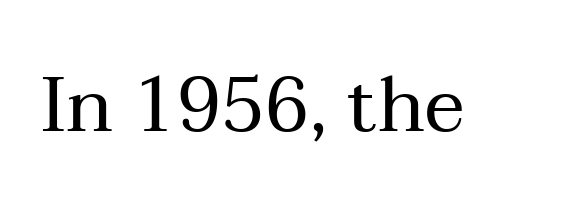
Q: Is the text bold? A: No.
Q: Is the text italic (slanted)? A: No, it is upright.
Q: Is the typeface a serif or a sans-serif typeface? A: Serif.
Q: Is the text underlined? A: No.
Q: Is the spacing between letters normal or unusually wide? A: Normal.
Q: Width (condensed, normal, or wide)? A: Normal.
Q: Stroke contrast? A: Medium.
Q: x-height? A: Medium.
Q: Monospaced? A: No.
